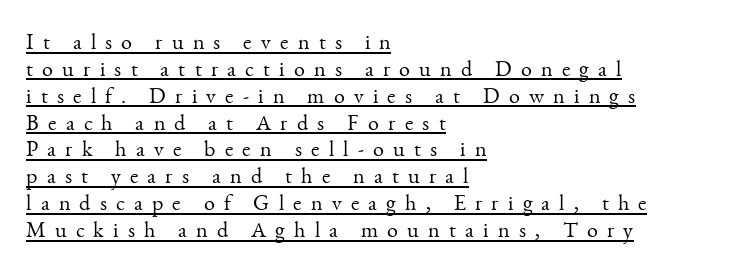
Q: Is the text bold? A: No.
Q: Is the text italic (slanted)? A: No, it is upright.
Q: Is the text underlined? A: Yes.
Q: How is the paragraph aligned? A: Left-aligned.
Q: Is the spacing between letters normal or unusually wide? A: Unusually wide.
